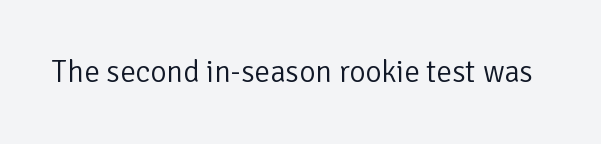
Q: Is the text bold? A: No.
Q: Is the text italic (slanted)? A: No, it is upright.
Q: Is the typeface a serif or a sans-serif typeface? A: Sans-serif.
Q: Is the text underlined? A: No.
Q: Is the spacing between letters normal or unusually wide? A: Normal.
Q: Width (condensed, normal, or wide)? A: Normal.
Q: Stroke contrast? A: Low.
Q: x-height? A: Medium.
Q: Monospaced? A: No.
